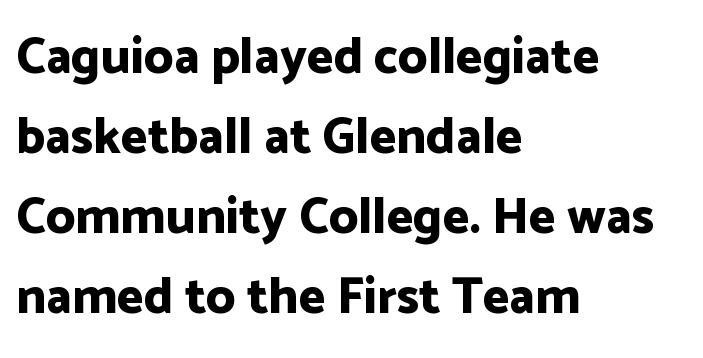
{"serif": "no", "italic": "no", "bold": "yes", "weight": "bold", "width": "normal", "stroke_contrast": "low", "x_height": "medium", "monospaced": "no", "underline": "no", "align": "left", "line_spacing": "normal", "line_spacing_ratio": 1.57, "letter_spacing": "normal", "letter_spacing_em": 0.0, "glyph_px": 51}
